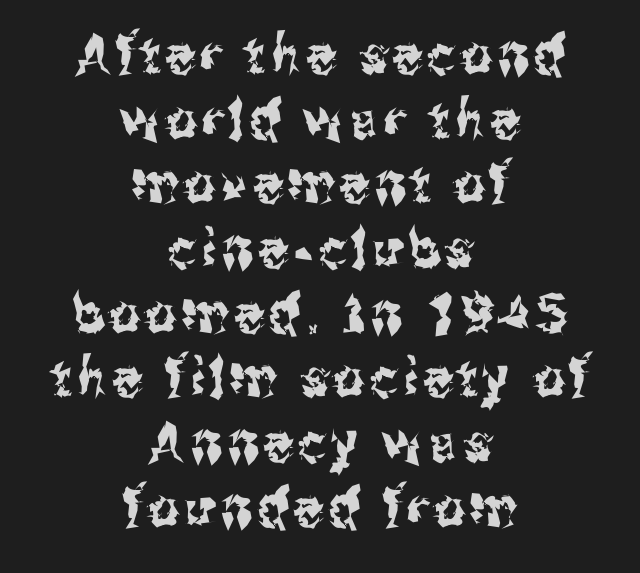
The image shows 53 px condensed sans-serif type, upright; set centered, line spacing 1.22x, not underlined; medium stroke contrast and a medium x-height.
